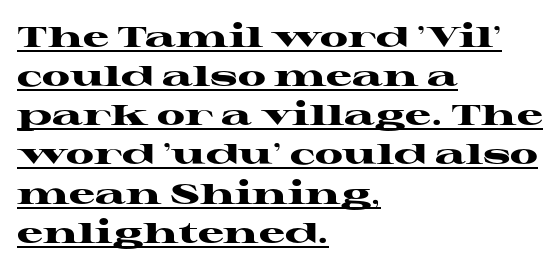
Q: Is the text bold? A: Yes.
Q: Is the text italic (slanted)? A: No, it is upright.
Q: Is the typeface a serif or a sans-serif typeface? A: Serif.
Q: Is the text underlined? A: Yes.
Q: How is the paragraph aligned? A: Left-aligned.
Q: Is the spacing between letters normal or unusually wide? A: Normal.
Q: Is the spacing between lines tight, normal or loose? A: Normal.
Q: Width (condensed, normal, or wide)? A: Wide.
Q: Stroke contrast? A: High.
Q: x-height? A: Medium.
Q: Monospaced? A: No.
